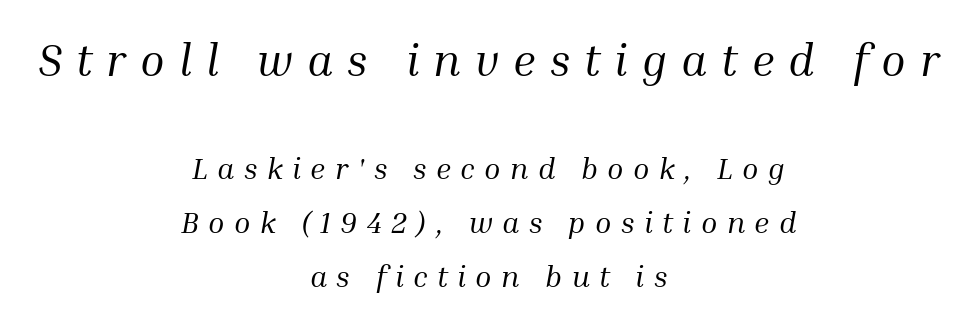
The image shows 45 px regular-weight serif type, italic (leaning right); set centered, line spacing 1.8x, unusually wide letter spacing (+0.31 em), not underlined; the first (top) block is 1.5x larger; medium stroke contrast and a medium x-height.
